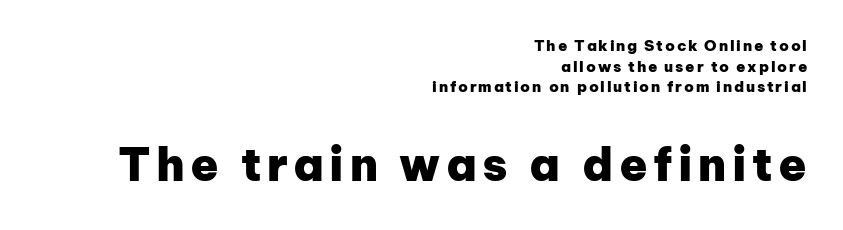
{"serif": "no", "italic": "no", "bold": "yes", "weight": "heavy", "width": "normal", "stroke_contrast": "low", "x_height": "medium", "monospaced": "no", "underline": "no", "align": "right", "line_spacing": "normal", "line_spacing_ratio": 1.38, "larger_block": "second", "size_ratio": 3.07, "glyph_px": 46}
